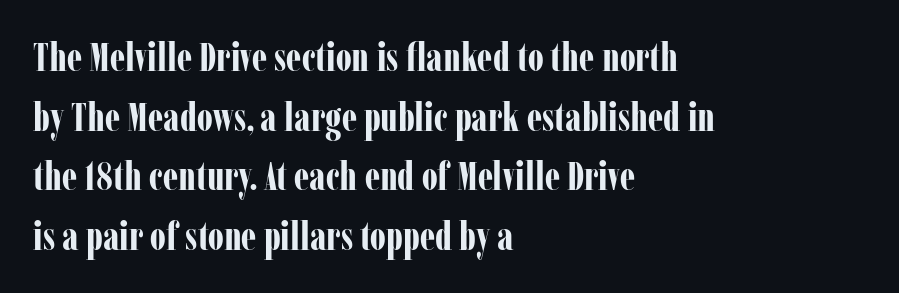
{"serif": "yes", "italic": "no", "bold": "yes", "weight": "bold", "width": "condensed", "stroke_contrast": "low", "x_height": "medium", "monospaced": "no", "underline": "no", "align": "left", "line_spacing": "normal", "line_spacing_ratio": 1.49, "letter_spacing": "normal", "letter_spacing_em": 0.0, "glyph_px": 40}
